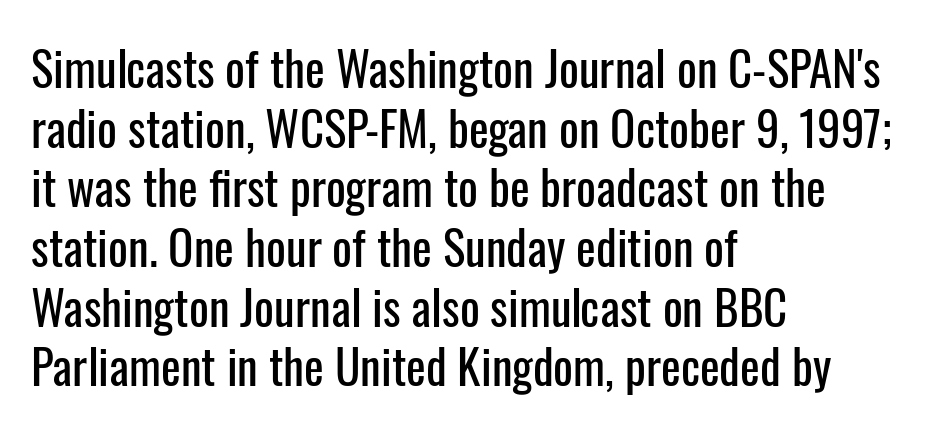
Q: Is the text italic (slanted)? A: No, it is upright.
Q: Is the typeface a serif or a sans-serif typeface? A: Sans-serif.
Q: Is the text underlined? A: No.
Q: How is the paragraph aligned? A: Left-aligned.
Q: Is the spacing between letters normal or unusually wide? A: Normal.
Q: Is the spacing between lines tight, normal or loose? A: Normal.
Q: Width (condensed, normal, or wide)? A: Condensed.
Q: Stroke contrast? A: Low.
Q: x-height? A: Medium.
Q: Monospaced? A: No.
